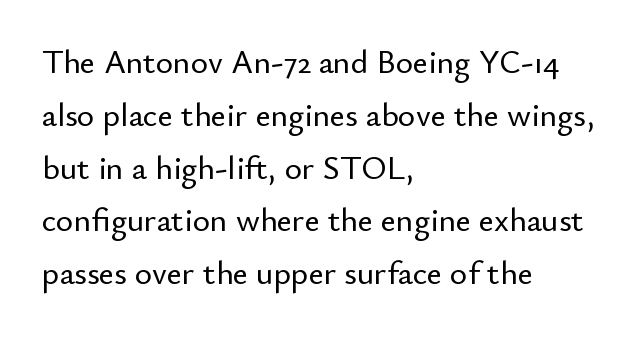
The image shows 33 px sans-serif type, upright; set left-aligned, normal line spacing (1.6x), normal letter spacing, not underlined; low stroke contrast and a small x-height.
